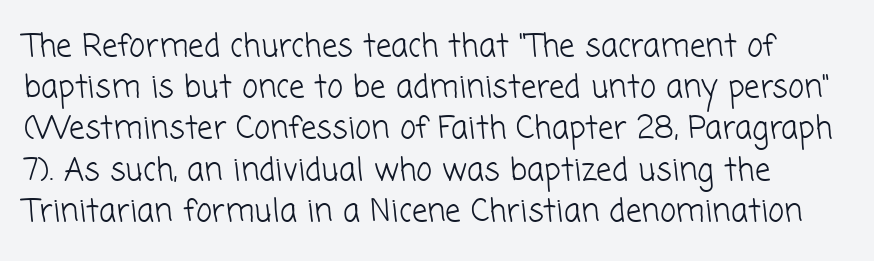
Q: Is the text bold? A: No.
Q: Is the typeface a serif or a sans-serif typeface? A: Sans-serif.
Q: Is the text underlined? A: No.
Q: Is the spacing between letters normal or unusually wide? A: Normal.
Q: Is the spacing between lines tight, normal or loose? A: Normal.
Q: Width (condensed, normal, or wide)? A: Normal.
Q: Stroke contrast? A: Low.
Q: x-height? A: Medium.
Q: Monospaced? A: No.
